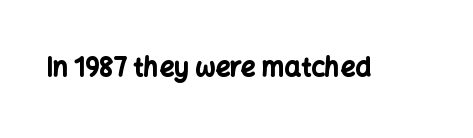
The image shows 26 px bold type, upright; set normal letter spacing, not underlined.
